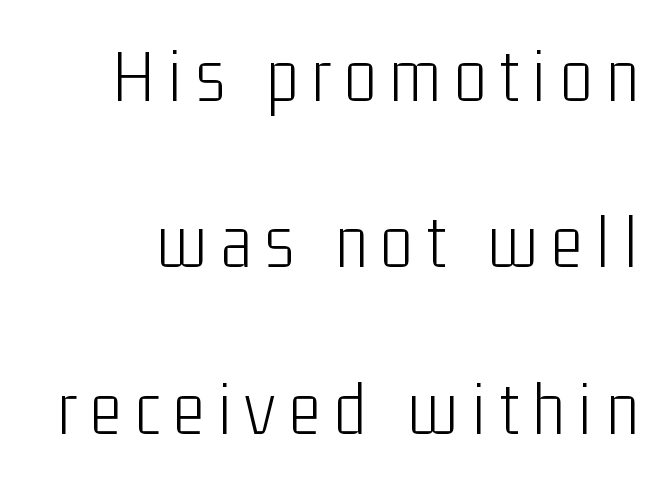
Looks like regular typesetting: each glyph gets only the width it needs. To sum up the face: it is a sans, with no serifs. Descenders hang freely into open space. Quick note: not italic, upright. Notice the wide empty band between every row — that's loose leading.
